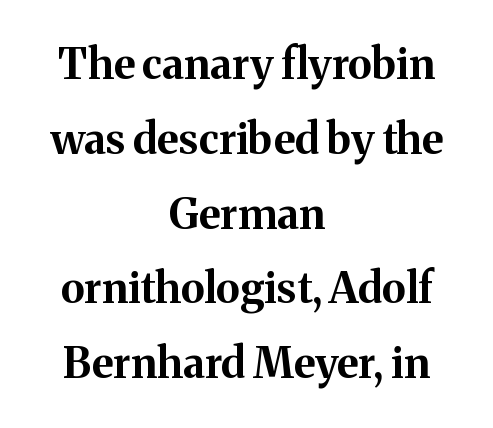
The image shows 42 px bold serif type, upright; set centered, line spacing 1.78x, normal letter spacing, not underlined; medium stroke contrast and a medium x-height.
